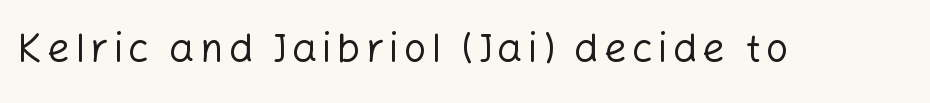
Does the type have serifs? No, each stem ends abruptly. Proportional: the letters do not fall into vertical columns. The space directly below the letters is spotless. The type sits square on the baseline with zero lean. Counters stay open thanks to moderate or lighter strokes.
